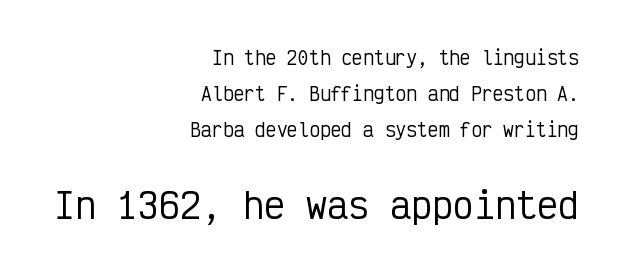
{"serif": "no", "italic": "no", "width": "condensed", "stroke_contrast": "low", "x_height": "medium", "monospaced": "yes", "underline": "no", "align": "right", "line_spacing": "loose", "line_spacing_ratio": 1.99, "letter_spacing": "normal", "letter_spacing_em": 0.0, "larger_block": "second", "size_ratio": 1.94, "glyph_px": 35}
